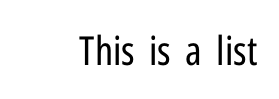
Q: Is the text bold? A: No.
Q: Is the text italic (slanted)? A: No, it is upright.
Q: Is the typeface a serif or a sans-serif typeface? A: Sans-serif.
Q: Is the text underlined? A: No.
Q: Is the spacing between letters normal or unusually wide? A: Normal.
Q: Width (condensed, normal, or wide)? A: Condensed.
Q: Stroke contrast? A: Low.
Q: x-height? A: Medium.
Q: Monospaced? A: No.
